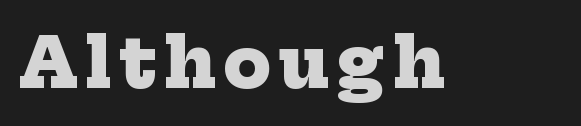
{"serif": "yes", "bold": "yes", "weight": "heavy", "width": "normal", "stroke_contrast": "low", "x_height": "medium", "monospaced": "no", "underline": "no", "glyph_px": 69}
